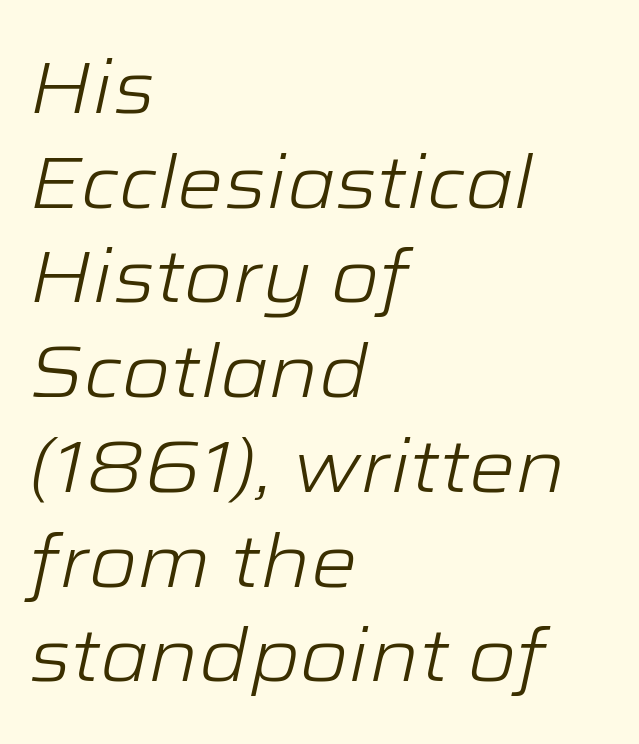
Q: Is the text bold? A: No.
Q: Is the text italic (slanted)? A: Yes, it leans right by about 12 degrees.
Q: Is the text underlined? A: No.
Q: How is the paragraph aligned? A: Left-aligned.
Q: Is the spacing between letters normal or unusually wide? A: Normal.
Q: Is the spacing between lines tight, normal or loose? A: Normal.
Q: Width (condensed, normal, or wide)? A: Wide.
Q: Stroke contrast? A: Low.
Q: x-height? A: Medium.
Q: Monospaced? A: No.
